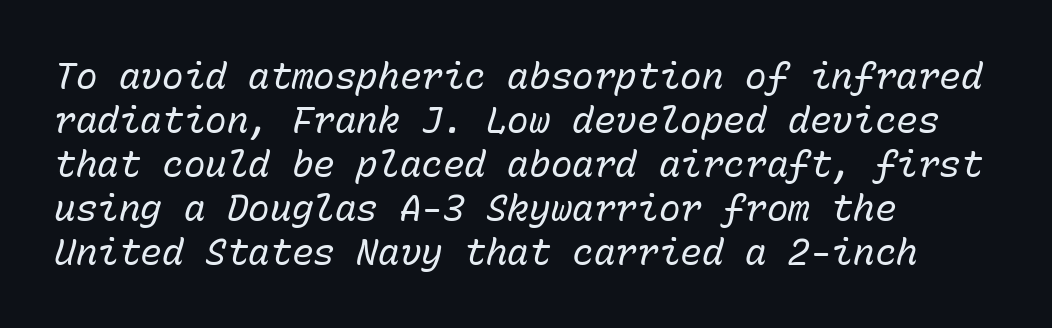
A typesetter would call this monospace, since all characters share one set width. Any mark beneath the type? The region is blank. You could call the tracking neutral — neither tight nor loose. Visually the block forms a straight wall on the left and a jagged coastline on the right. Notice how the stems are inclined rather than vertical — that's the hallmark of italics. Weight: not bold — regular or lighter.
